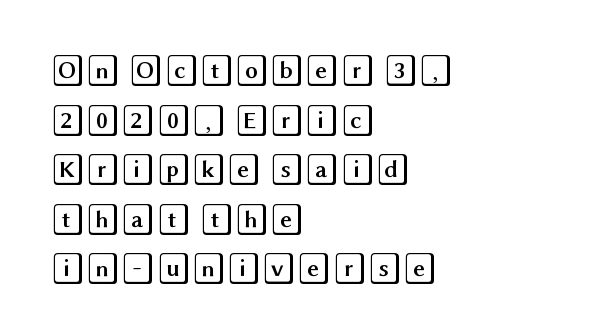
Here the glyphs are tracked normally, forming tight word shapes. Italic: no, the glyphs are upright roman. Just letters on the line, the space beneath them empty. The paragraph has a hard left edge and a soft right edge.
